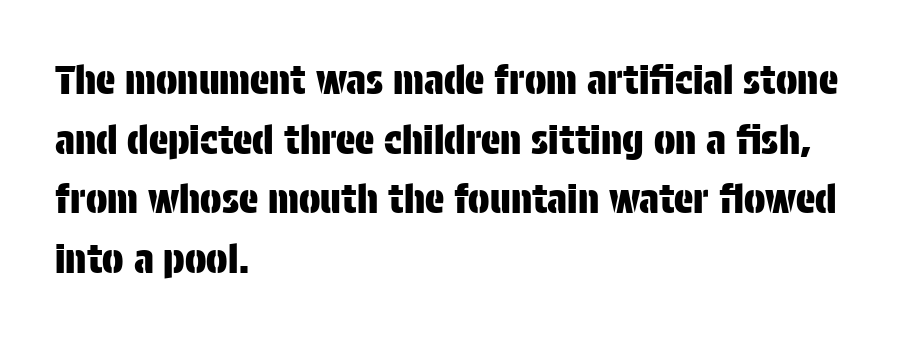
Each letter keeps its own natural width here, so spacing adapts to shape. Is the block centered? No — it sits flush against the left margin. Upright lettering throughout. The block of text has a typical density, with ordinary space between rows. A typesetter would label this face a sans. Quick note: underline off.
